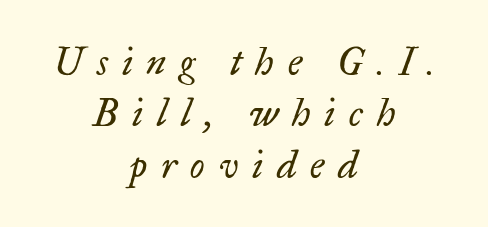
Q: Is the text bold? A: No.
Q: Is the text italic (slanted)? A: Yes, it leans right by about 17 degrees.
Q: Is the typeface a serif or a sans-serif typeface? A: Serif.
Q: Is the text underlined? A: No.
Q: How is the paragraph aligned? A: Centered.
Q: Is the spacing between letters normal or unusually wide? A: Unusually wide.
Q: Is the spacing between lines tight, normal or loose? A: Normal.
Q: Width (condensed, normal, or wide)? A: Normal.
Q: Stroke contrast? A: Low.
Q: x-height? A: Small.
Q: Monospaced? A: No.
